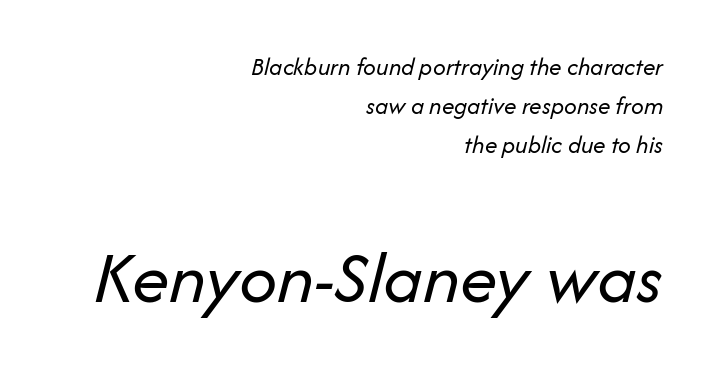
This sample has the flowing, uneven cadence of proportional lettering. A flush-right, rag-left setting is used for this passage. Every character sits at an angle, as italics do. Between one letter and the next there's only the usual sliver of space. Caption: face not bold, strokes unweighted.
